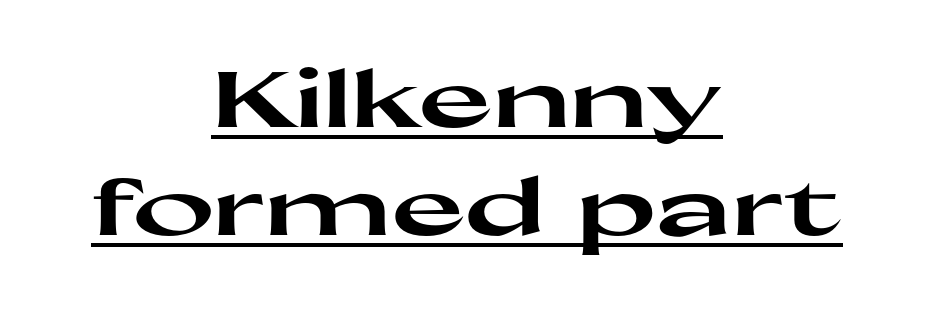
Q: Is the text bold? A: Yes.
Q: Is the text italic (slanted)? A: No, it is upright.
Q: Is the typeface a serif or a sans-serif typeface? A: Sans-serif.
Q: Is the text underlined? A: Yes.
Q: How is the paragraph aligned? A: Centered.
Q: Is the spacing between letters normal or unusually wide? A: Normal.
Q: Is the spacing between lines tight, normal or loose? A: Normal.
Q: Width (condensed, normal, or wide)? A: Wide.
Q: Stroke contrast? A: High.
Q: x-height? A: Medium.
Q: Monospaced? A: No.
